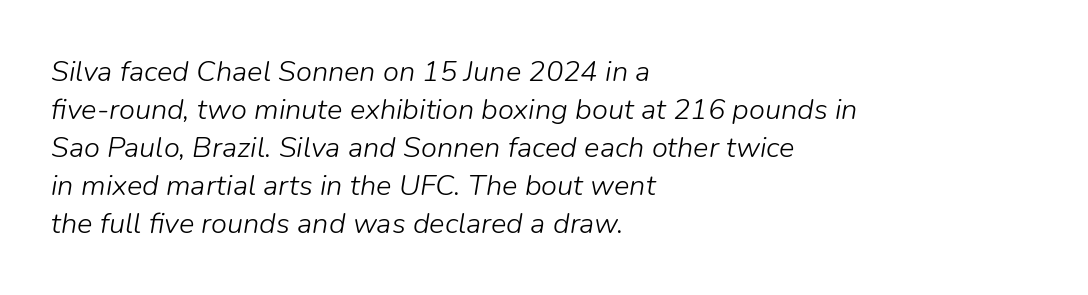
In terms of posture, this sample is oblique. Leading: standard. The passage shown has conventional tracking throughout. Lines of text with bare space underneath. Is the stroke heavy? The answer is a plain regular-or-lighter. One-word summary of the alignment: left.
